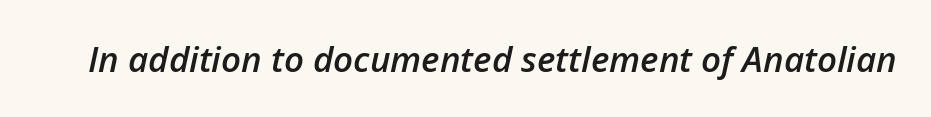
{"italic": "yes", "lean": "right", "slant_degrees": 12, "bold": "semi", "weight": "semibold", "width": "normal", "stroke_contrast": "low", "x_height": "medium", "monospaced": "no", "underline": "no", "letter_spacing": "normal", "letter_spacing_em": 0.0, "glyph_px": 35}
